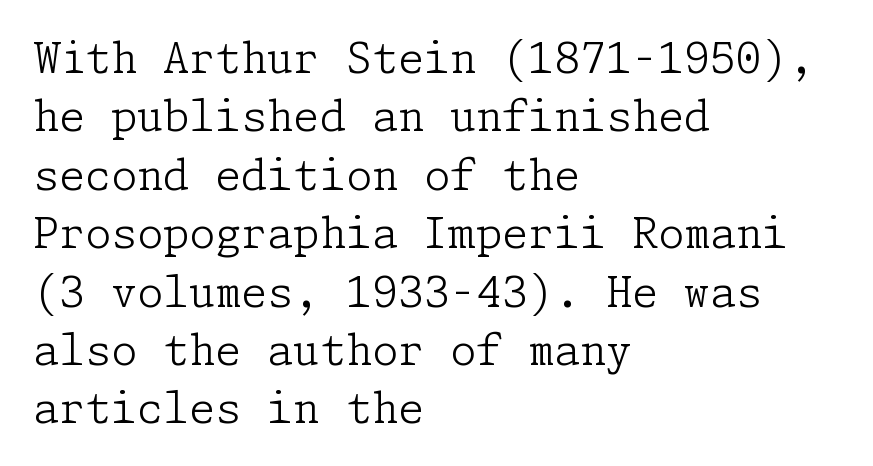
Q: Is the text bold? A: No.
Q: Is the text italic (slanted)? A: No, it is upright.
Q: Is the typeface a serif or a sans-serif typeface? A: Serif.
Q: Is the text underlined? A: No.
Q: How is the paragraph aligned? A: Left-aligned.
Q: Is the spacing between letters normal or unusually wide? A: Normal.
Q: Is the spacing between lines tight, normal or loose? A: Normal.
Q: Width (condensed, normal, or wide)? A: Normal.
Q: Stroke contrast? A: Low.
Q: x-height? A: Medium.
